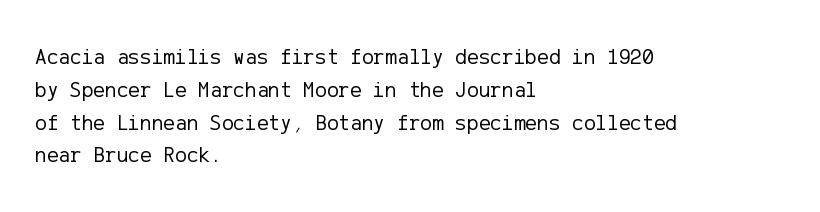
Q: Is the text bold? A: No.
Q: Is the text italic (slanted)? A: No, it is upright.
Q: Is the text underlined? A: No.
Q: How is the paragraph aligned? A: Left-aligned.
Q: Is the spacing between letters normal or unusually wide? A: Normal.
Q: Is the spacing between lines tight, normal or loose? A: Normal.
